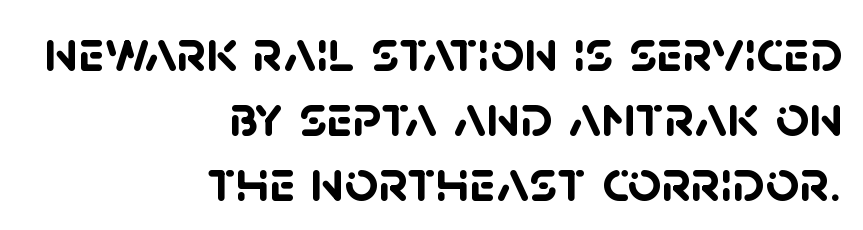
{"serif": "no", "bold": "yes", "weight": "semibold", "width": "normal", "stroke_contrast": "low", "x_height": "large", "monospaced": "no", "underline": "no", "align": "right", "line_spacing": "tight", "line_spacing_ratio": 1.1, "letter_spacing": "normal", "letter_spacing_em": 0.0, "glyph_px": 59}
